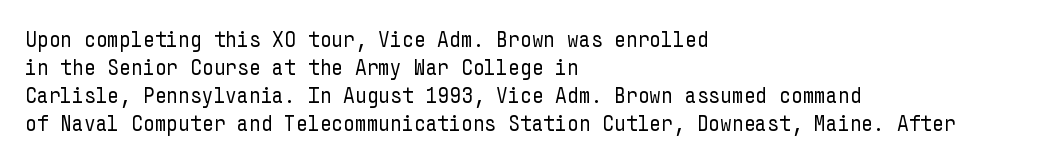
Every stem runs plumb, perpendicular to the baseline. Layout note: lines flush left. Decoration check: the copy has no underline. Short note: letters normally spaced.
